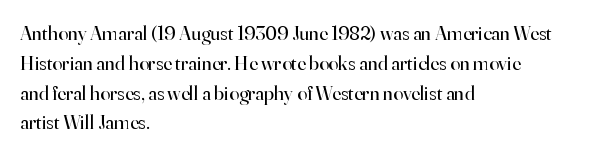
{"italic": "no", "bold": "no", "underline": "no", "align": "left", "line_spacing": "normal", "line_spacing_ratio": 1.49, "letter_spacing": "normal", "letter_spacing_em": 0.0, "glyph_px": 20}
